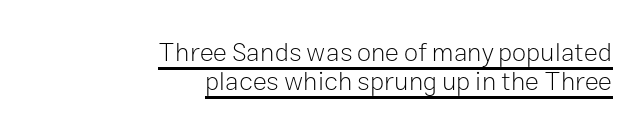
{"italic": "no", "bold": "no", "underline": "yes", "align": "right", "line_spacing": "tight", "line_spacing_ratio": 1.11, "letter_spacing": "normal", "letter_spacing_em": 0.0, "glyph_px": 26}
